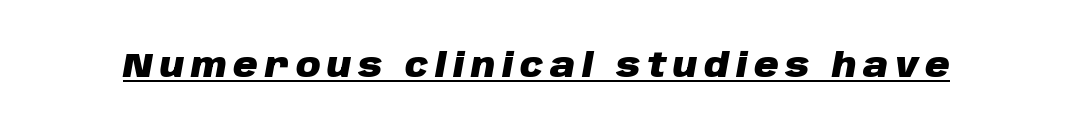
{"italic": "yes", "lean": "right", "slant_degrees": 10, "bold": "yes", "weight": "heavy", "width": "normal", "stroke_contrast": "low", "x_height": "large", "monospaced": "no", "underline": "yes", "letter_spacing": "wide", "letter_spacing_em": 0.2, "glyph_px": 34}
